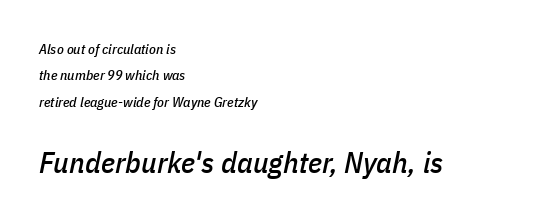
The image shows 30 px condensed type, italic (leaning right); set left-aligned, line spacing 1.89x, normal letter spacing, not underlined; the second (bottom) block is 2.14x larger; low stroke contrast and a medium x-height.
